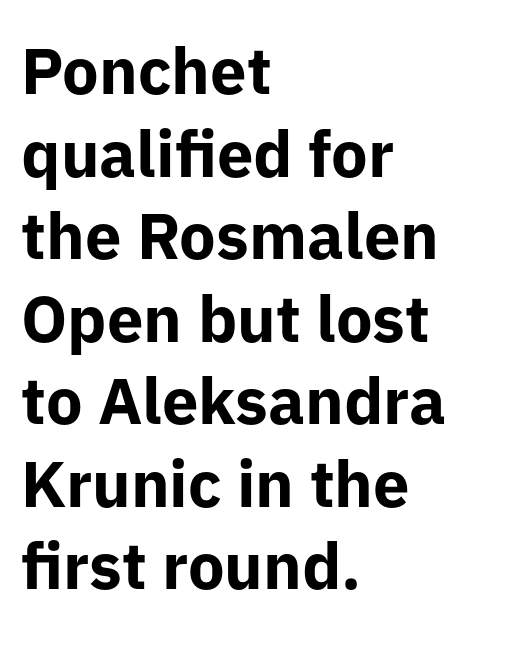
{"serif": "no", "italic": "no", "bold": "yes", "weight": "bold", "width": "normal", "stroke_contrast": "low", "x_height": "medium", "monospaced": "no", "underline": "no", "align": "left", "line_spacing": "normal", "line_spacing_ratio": 1.27, "letter_spacing": "normal", "letter_spacing_em": 0.0, "glyph_px": 65}
